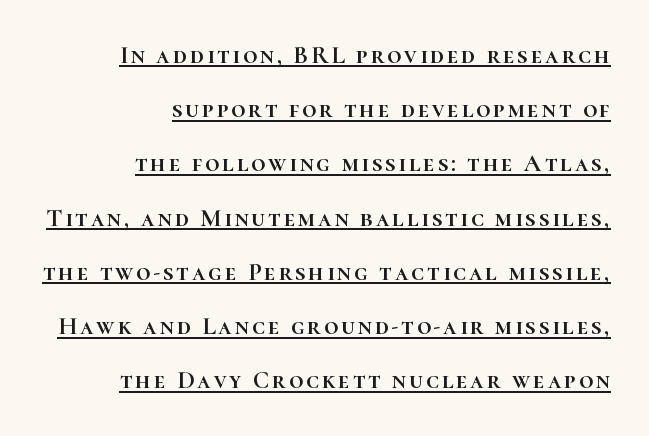
The image shows 25 px text type, upright; set right-aligned, loose line spacing (2.17x), underlined.
